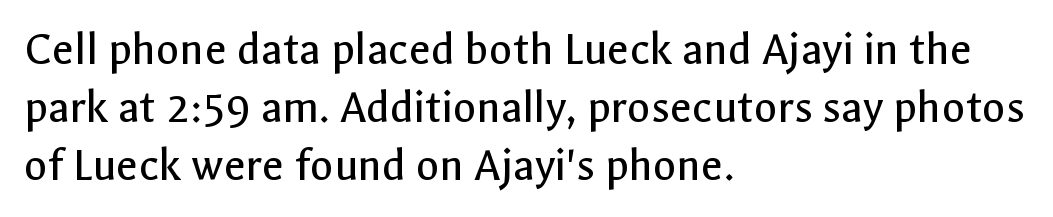
Q: Is the text bold? A: No.
Q: Is the text italic (slanted)? A: No, it is upright.
Q: Is the typeface a serif or a sans-serif typeface? A: Sans-serif.
Q: Is the text underlined? A: No.
Q: How is the paragraph aligned? A: Left-aligned.
Q: Is the spacing between letters normal or unusually wide? A: Normal.
Q: Width (condensed, normal, or wide)? A: Normal.
Q: x-height? A: Medium.
Q: Monospaced? A: No.
